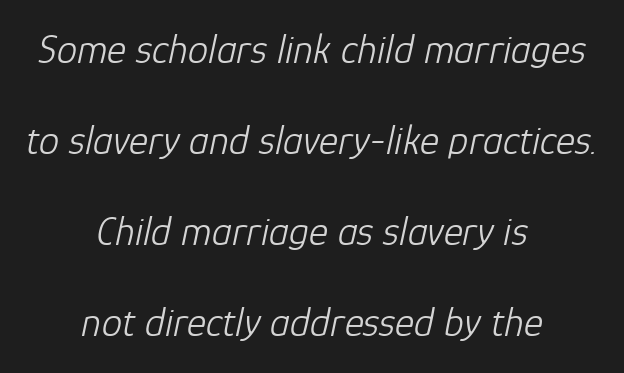
Q: Is the text bold? A: No.
Q: Is the text italic (slanted)? A: Yes, it leans right by about 12 degrees.
Q: Is the text underlined? A: No.
Q: How is the paragraph aligned? A: Centered.
Q: Is the spacing between letters normal or unusually wide? A: Normal.
Q: Is the spacing between lines tight, normal or loose? A: Loose.
Q: Width (condensed, normal, or wide)? A: Normal.
Q: Stroke contrast? A: Low.
Q: x-height? A: Medium.
Q: Monospaced? A: No.
